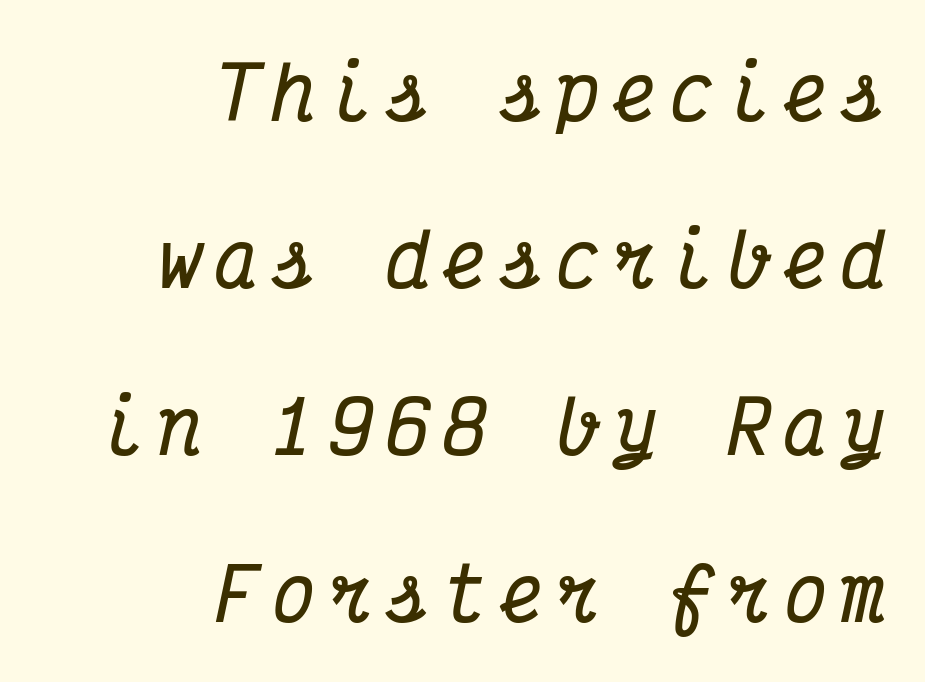
{"serif": "yes", "italic": "yes", "lean": "right", "slant_degrees": 12, "bold": "yes", "weight": "bold", "width": "condensed", "stroke_contrast": "medium", "x_height": "medium", "monospaced": "yes", "underline": "no", "align": "right", "line_spacing": "loose", "line_spacing_ratio": 2.32, "glyph_px": 72}
